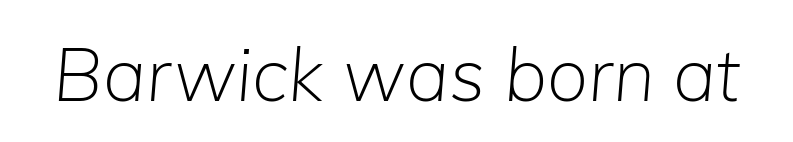
The image shows 74 px light type, italic (leaning right); set normal letter spacing, not underlined; low stroke contrast and a medium x-height.
